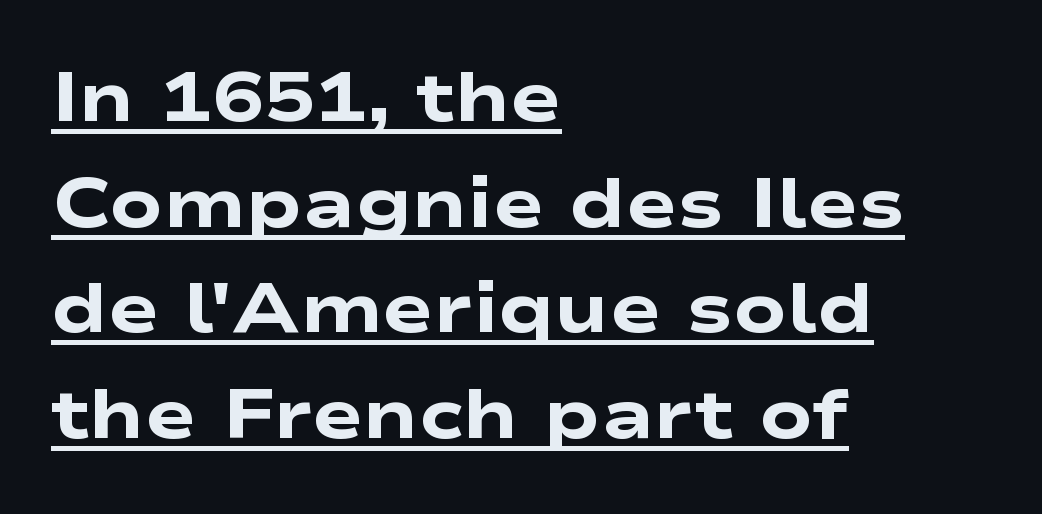
The rendering anchors every line to the left-hand side. These lines keep a tight, regular rhythm from letter to letter. Looks like regular typesetting: each glyph gets only the width it needs. Is there much room between lines? A standard amount, neither cramped nor airy.
